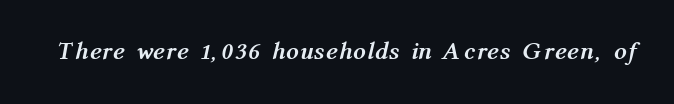
{"italic": "yes", "lean": "right", "slant_degrees": 12, "bold": "yes", "underline": "no", "glyph_px": 25}
